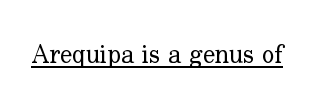
The image shows 26 px text type, upright; set normal letter spacing, underlined.
